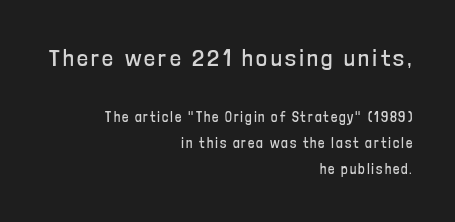
The first block has been scaled up relative to the second. Weight: not bold — regular or lighter. Every row of glyphs terminates at an identical x-position on the right. A roman cut, with each character standing at attention.
